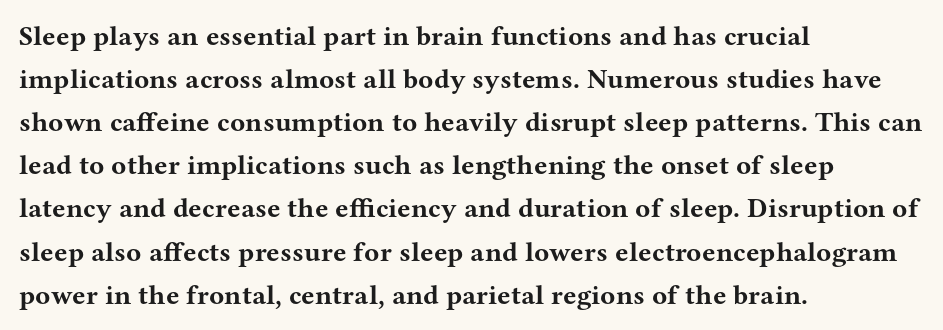
Q: Is the text bold? A: Yes.
Q: Is the text italic (slanted)? A: No, it is upright.
Q: Is the typeface a serif or a sans-serif typeface? A: Serif.
Q: Is the text underlined? A: No.
Q: How is the paragraph aligned? A: Left-aligned.
Q: Is the spacing between letters normal or unusually wide? A: Normal.
Q: Is the spacing between lines tight, normal or loose? A: Normal.
Q: Width (condensed, normal, or wide)? A: Wide.
Q: Stroke contrast? A: Medium.
Q: x-height? A: Medium.
Q: Monospaced? A: No.
